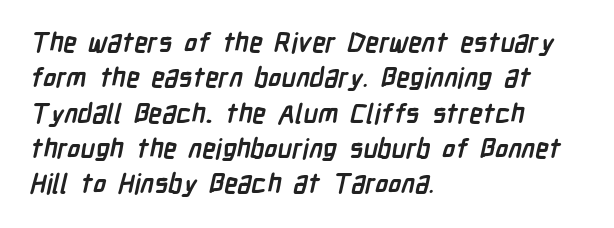
In terms of leading, this rendering sits right in the middle. The gaps between neighbouring characters are ordinary and unremarkable. The baseline area is clear. Chunky letters — that's bold for sure. The setting favours the left margin, as ordinary paragraphs usually do.
